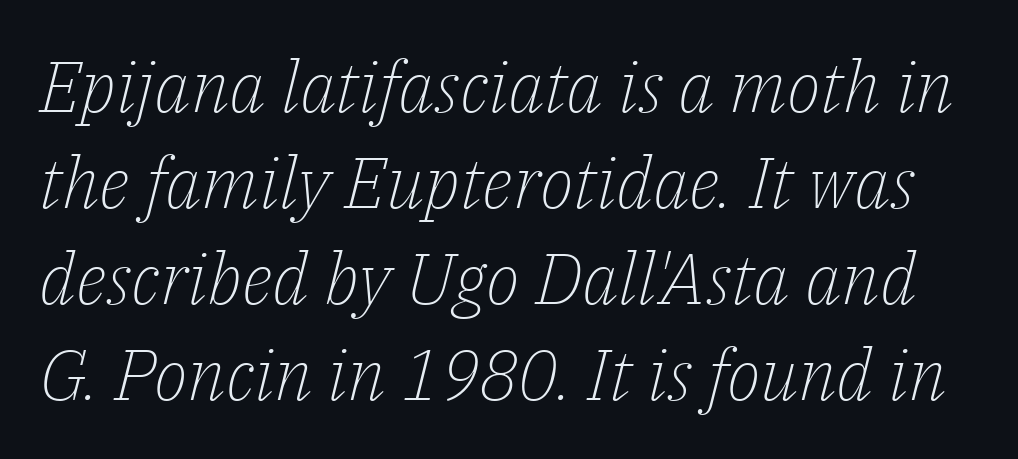
The image shows 71 px light serif type, italic (leaning right); set normal line spacing (1.35x), normal letter spacing, not underlined; low stroke contrast and a medium x-height.
